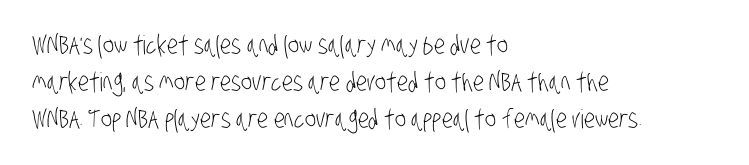
The image shows 26 px text type; set left-aligned, normal line spacing (1.42x), normal letter spacing, not underlined.
